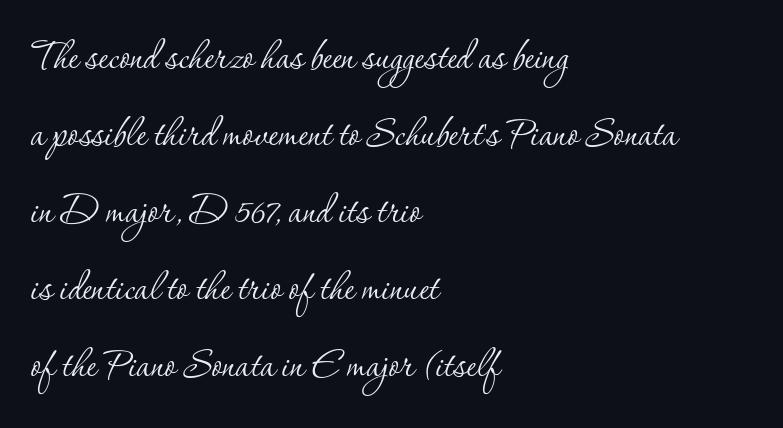
You can tell from the footed stems that serif type was used. The letters advance in unequal steps, a hallmark of proportional type. No extra ink here — the face is not bold. There is no visible air inserted between adjacent glyphs.
